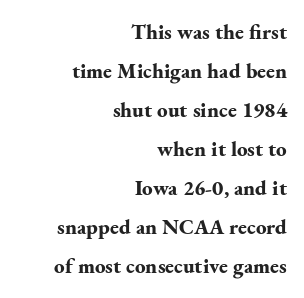
The image shows 21 px bold type, upright; set right-aligned, line spacing 1.86x, normal letter spacing, not underlined.
